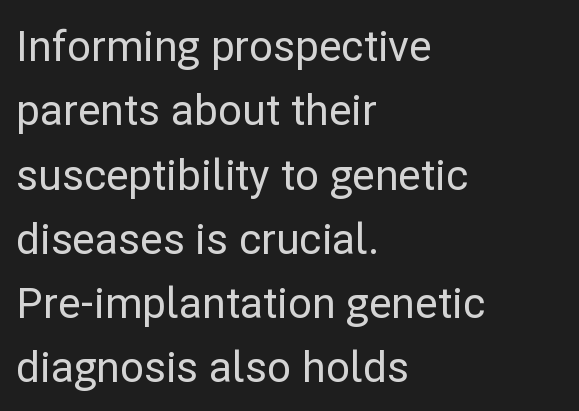
Underline: absent. Is the letter spacing exaggerated? No — it looks like the ordinary default. The line-height multiplier appears to be the usual default. Line beginnings align vertically; line endings do not. Letterform terminals end flat and unadorned throughout the passage. Upright lettering throughout.
